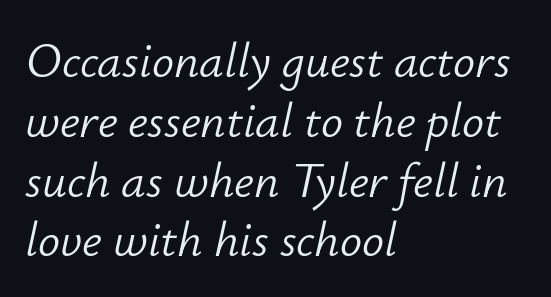
The image shows 49 px light type, italic (leaning right); set left-aligned, line spacing 1.22x, normal letter spacing, not underlined; low stroke contrast and a small x-height.
